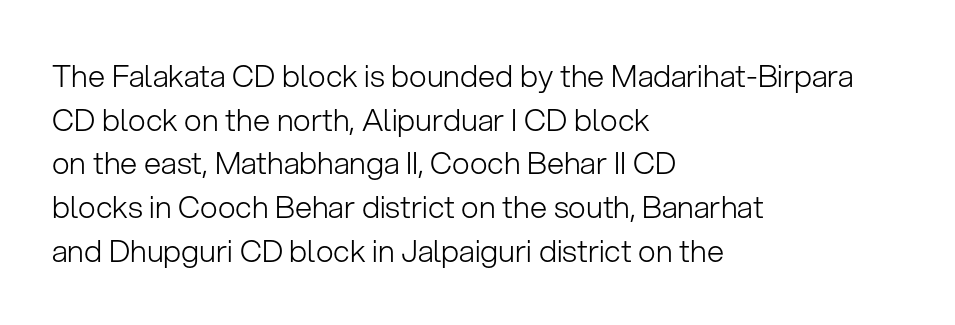
Vertically, the passage feels balanced, rows spaced as you'd expect. The face used here is a sans, in the tradition of grotesques and geometrics. A typesetter would call this proportional, since set widths differ per character. Letter spacing: default. The baseline area is clear. No italicization has been applied; the sample stays upright.
